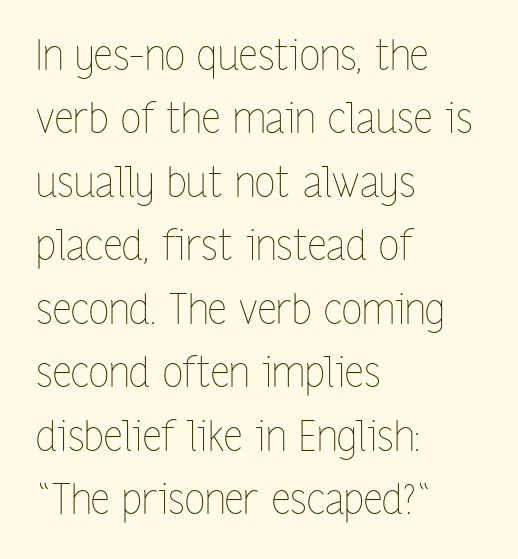
Character widths vary here, with narrow letters taking less room than wide ones. The axis of the letterforms is exactly vertical. In CSS terms this would be text-align: left. Caption: face not bold, strokes unweighted. Clear beneath every line of the passage.
